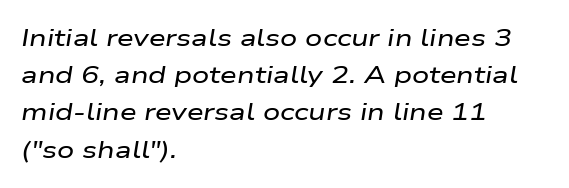
{"italic": "yes", "lean": "right", "slant_degrees": 9, "underline": "no", "align": "left", "line_spacing": "normal", "line_spacing_ratio": 1.55, "letter_spacing": "normal", "letter_spacing_em": 0.0, "glyph_px": 24}
